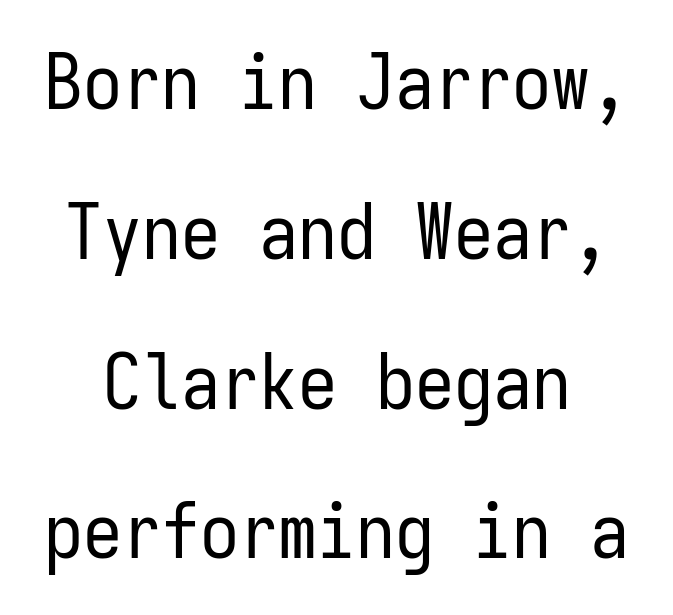
Q: Is the text bold? A: No.
Q: Is the text italic (slanted)? A: No, it is upright.
Q: Is the typeface a serif or a sans-serif typeface? A: Sans-serif.
Q: Is the text underlined? A: No.
Q: Is the spacing between letters normal or unusually wide? A: Normal.
Q: Is the spacing between lines tight, normal or loose? A: Loose.
Q: Width (condensed, normal, or wide)? A: Condensed.
Q: Stroke contrast? A: Low.
Q: x-height? A: Medium.
Q: Monospaced? A: Yes.
